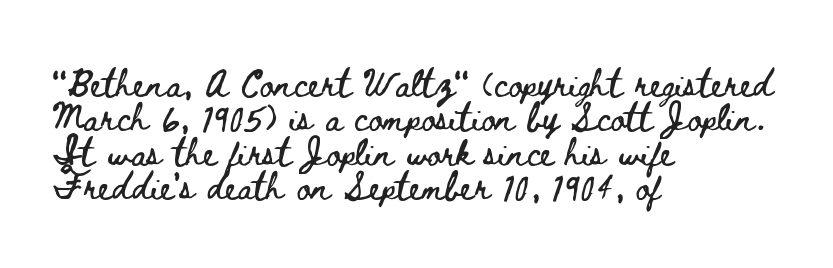
{"underline": "no", "align": "left", "line_spacing": "normal", "line_spacing_ratio": 1.27, "letter_spacing": "normal", "letter_spacing_em": 0.0, "glyph_px": 27}
